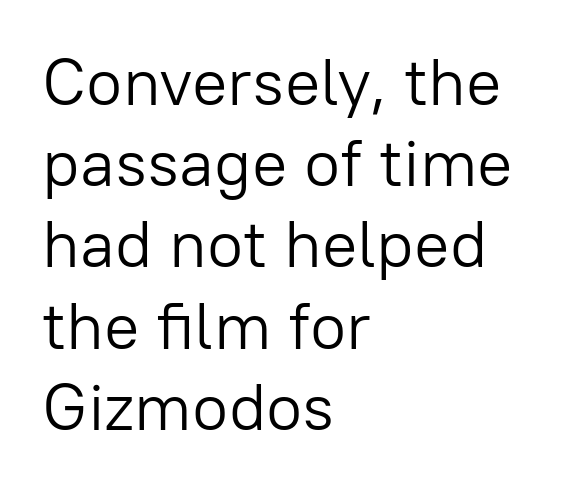
The passage shown is not bold in any degree. The letters advance in unequal steps, a hallmark of proportional type. Every row of glyphs begins at an identical x-position on the left. Observe the ordinary spacing: letters are neighbours, not strangers. The zone under the glyphs is completely vacant. The typeface chosen for these lines omits serifs.
